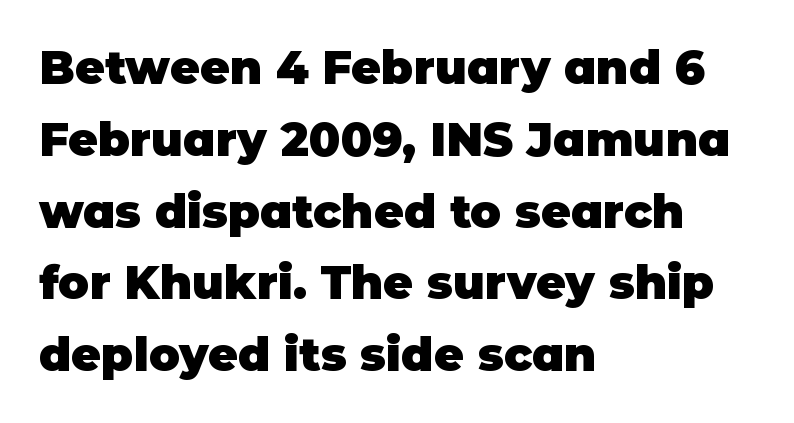
Q: Is the text bold? A: Yes.
Q: Is the text italic (slanted)? A: No, it is upright.
Q: Is the typeface a serif or a sans-serif typeface? A: Sans-serif.
Q: Is the text underlined? A: No.
Q: How is the paragraph aligned? A: Left-aligned.
Q: Is the spacing between letters normal or unusually wide? A: Normal.
Q: Is the spacing between lines tight, normal or loose? A: Normal.
Q: Width (condensed, normal, or wide)? A: Normal.
Q: Stroke contrast? A: Low.
Q: x-height? A: Large.
Q: Monospaced? A: No.
